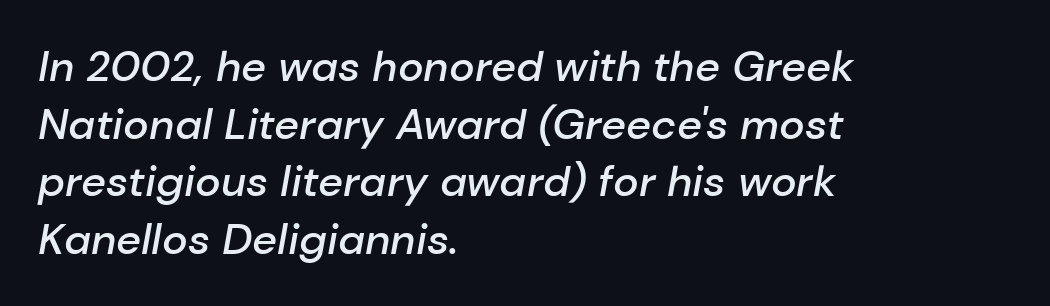
Q: Is the text bold? A: Semi-bold.
Q: Is the text italic (slanted)? A: Yes, it leans right by about 10 degrees.
Q: Is the text underlined? A: No.
Q: How is the paragraph aligned? A: Left-aligned.
Q: Is the spacing between letters normal or unusually wide? A: Normal.
Q: Is the spacing between lines tight, normal or loose? A: Normal.
Q: Width (condensed, normal, or wide)? A: Normal.
Q: Stroke contrast? A: Low.
Q: x-height? A: Medium.
Q: Monospaced? A: No.
